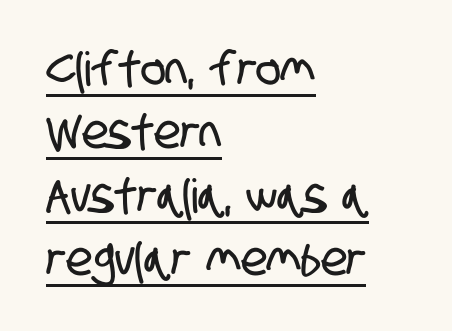
{"serif": "no", "width": "condensed", "stroke_contrast": "low", "x_height": "large", "monospaced": "no", "underline": "yes", "align": "left", "line_spacing": "normal", "line_spacing_ratio": 1.35, "letter_spacing": "normal", "letter_spacing_em": 0.0, "glyph_px": 47}
